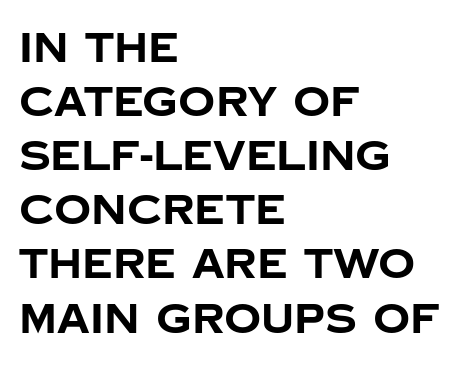
Nothing unusual about the tracking: characters are spaced as the font intends. Unlike italic type, these characters show no tilt at all. Each letter's strokes conclude bluntly, with no projecting serifs. Anything drawn beneath the words? Only blank space. This sample has the flowing, uneven cadence of proportional lettering. Reading down the column, the eye jumps a familiar distance to each next line.
